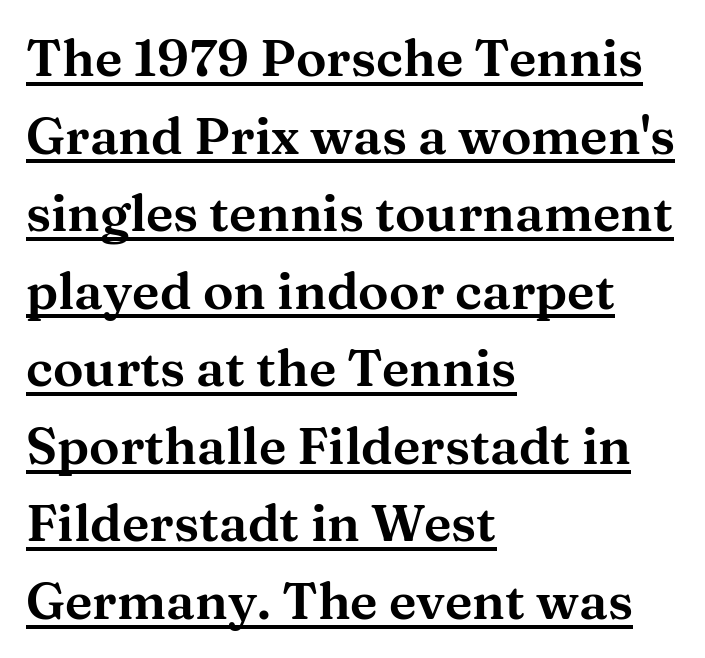
The image shows 51 px wide serif type, upright; set left-aligned, normal line spacing (1.52x), normal letter spacing, underlined; medium stroke contrast and a medium x-height.
